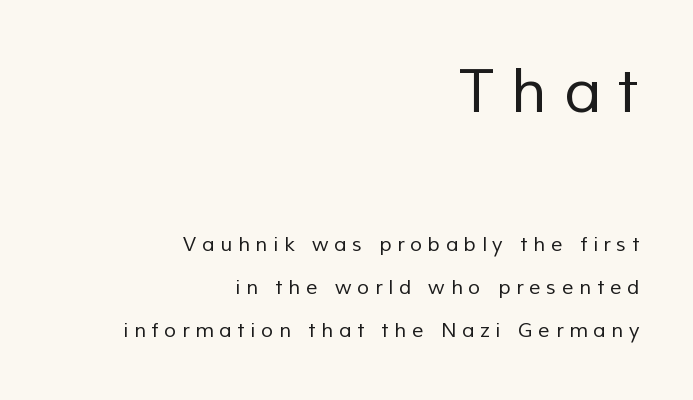
A student would notice the top passage is typeset larger than what follows. Notice the wide empty band between every row — that's loose leading. Varying glyph widths throughout — classic text-font behaviour. A typesetter would label this face a sans. Each word looks stretched out because of the extra space between its letters.
